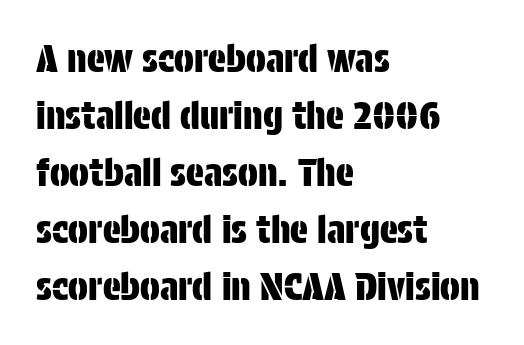
{"serif": "no", "italic": "no", "width": "condensed", "stroke_contrast": "low", "x_height": "large", "monospaced": "no", "underline": "no", "align": "left", "line_spacing": "normal", "line_spacing_ratio": 1.54, "letter_spacing": "normal", "letter_spacing_em": 0.0, "glyph_px": 37}
